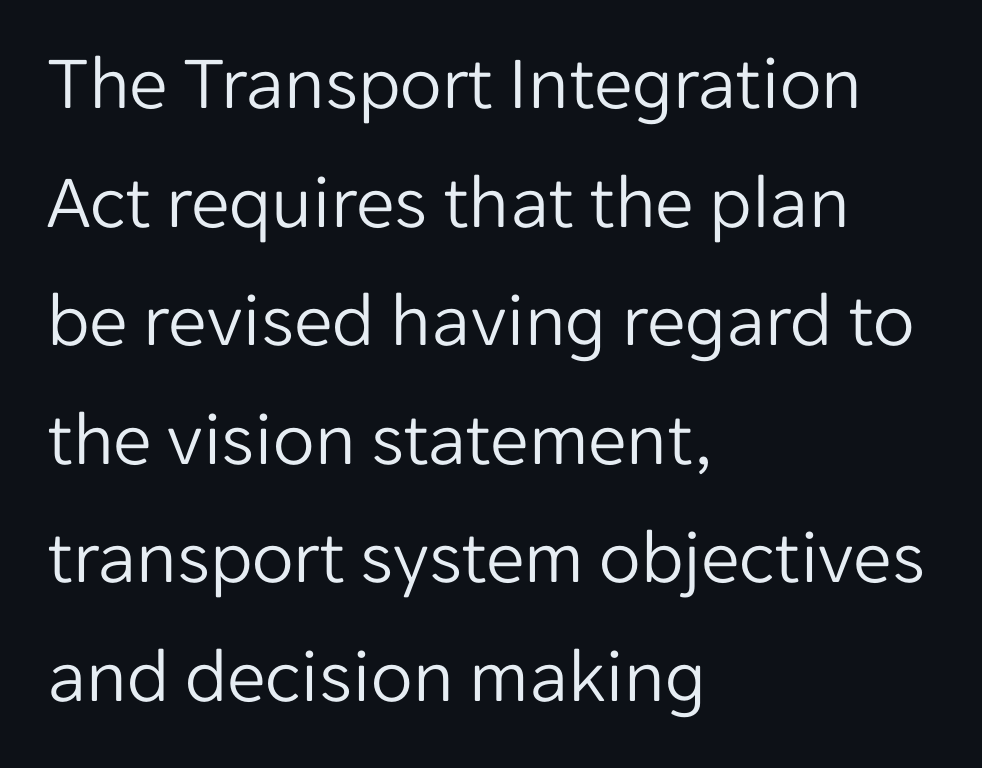
Q: Is the text bold? A: No.
Q: Is the text italic (slanted)? A: No, it is upright.
Q: Is the typeface a serif or a sans-serif typeface? A: Sans-serif.
Q: Is the text underlined? A: No.
Q: How is the paragraph aligned? A: Left-aligned.
Q: Is the spacing between letters normal or unusually wide? A: Normal.
Q: Is the spacing between lines tight, normal or loose? A: Normal.
Q: Width (condensed, normal, or wide)? A: Normal.
Q: Stroke contrast? A: Low.
Q: x-height? A: Medium.
Q: Monospaced? A: No.
